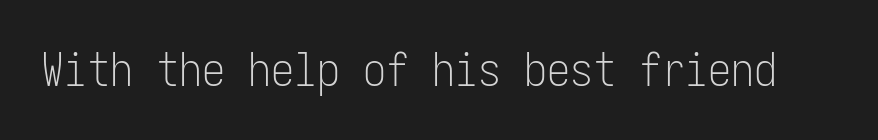
Q: Is the text bold? A: No.
Q: Is the text italic (slanted)? A: No, it is upright.
Q: Is the typeface a serif or a sans-serif typeface? A: Sans-serif.
Q: Is the text underlined? A: No.
Q: Is the spacing between letters normal or unusually wide? A: Normal.
Q: Width (condensed, normal, or wide)? A: Condensed.
Q: Stroke contrast? A: Low.
Q: x-height? A: Medium.
